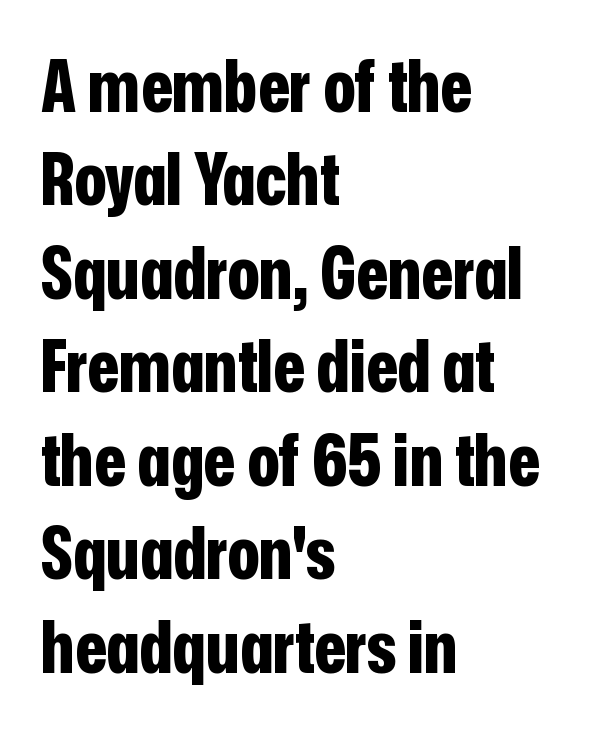
Notice how the passage keeps a crisp vertical edge on the left only. Is this a fixed-width face? No — the glyphs have proportional, varying widths. You can tell it's not italic because the verticals are truly vertical. Any mark beneath the type? The region is blank.
